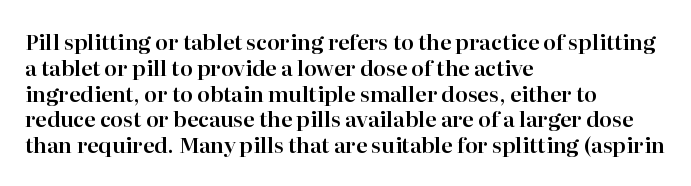
The image shows 21 px text type, upright; set left-aligned, line spacing 1.23x, normal letter spacing, not underlined.
